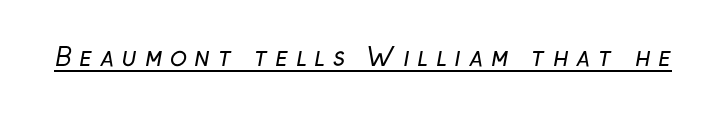
The string is rendered with underlining switched on. The characters are drawn with everyday or finer stroke widths. This rendering widens character spacing well past its baseline value.
